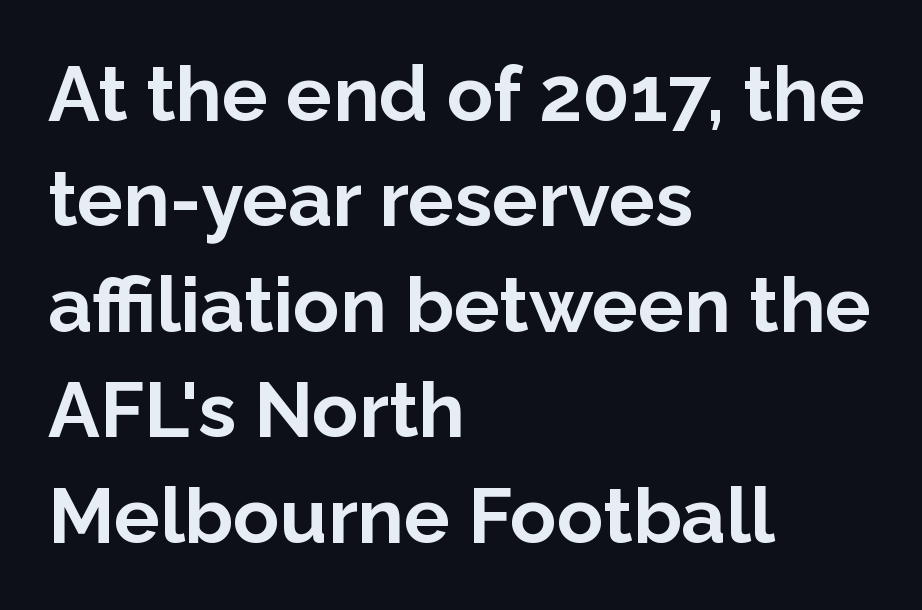
Q: Is the text bold? A: Yes.
Q: Is the text italic (slanted)? A: No, it is upright.
Q: Is the typeface a serif or a sans-serif typeface? A: Sans-serif.
Q: Is the text underlined? A: No.
Q: How is the paragraph aligned? A: Left-aligned.
Q: Is the spacing between letters normal or unusually wide? A: Normal.
Q: Is the spacing between lines tight, normal or loose? A: Normal.
Q: Width (condensed, normal, or wide)? A: Normal.
Q: Stroke contrast? A: Low.
Q: x-height? A: Medium.
Q: Monospaced? A: No.
